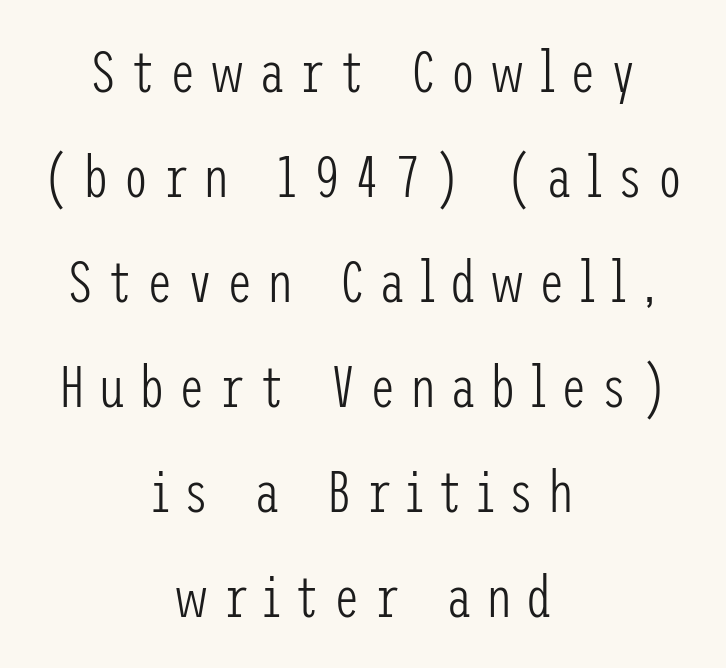
The image shows 58 px light, condensed sans-serif type, upright; set centered, line spacing 1.81x, unusually wide letter spacing (+0.24 em), not underlined; low stroke contrast and a medium x-height.
